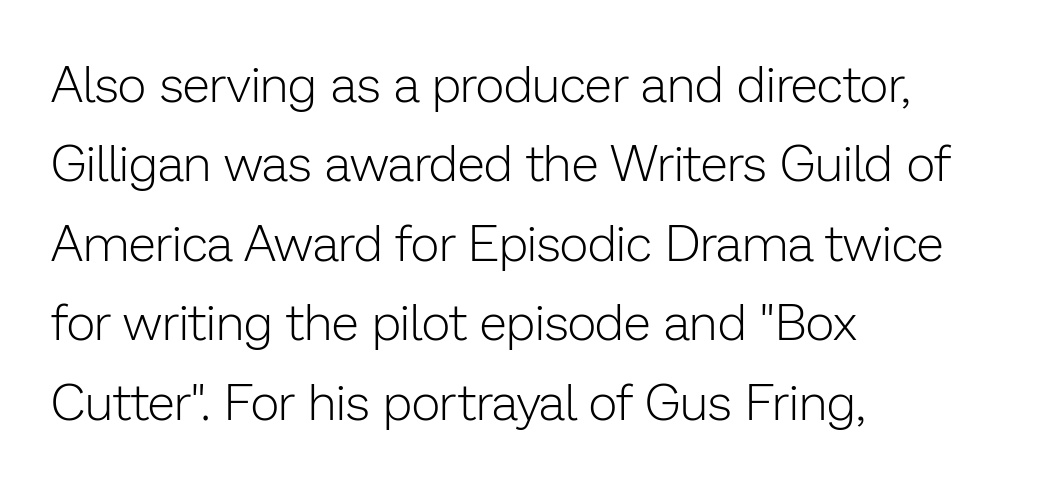
The image shows 50 px light sans-serif type, upright; set left-aligned, normal line spacing (1.59x), normal letter spacing, not underlined; low stroke contrast and a medium x-height.
